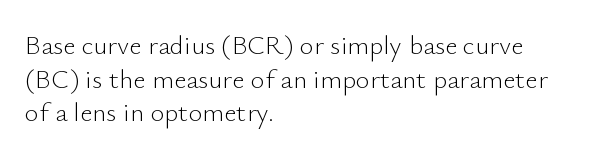
Q: Is the text bold? A: No.
Q: Is the text italic (slanted)? A: No, it is upright.
Q: Is the text underlined? A: No.
Q: How is the paragraph aligned? A: Left-aligned.
Q: Is the spacing between letters normal or unusually wide? A: Normal.
Q: Is the spacing between lines tight, normal or loose? A: Normal.
